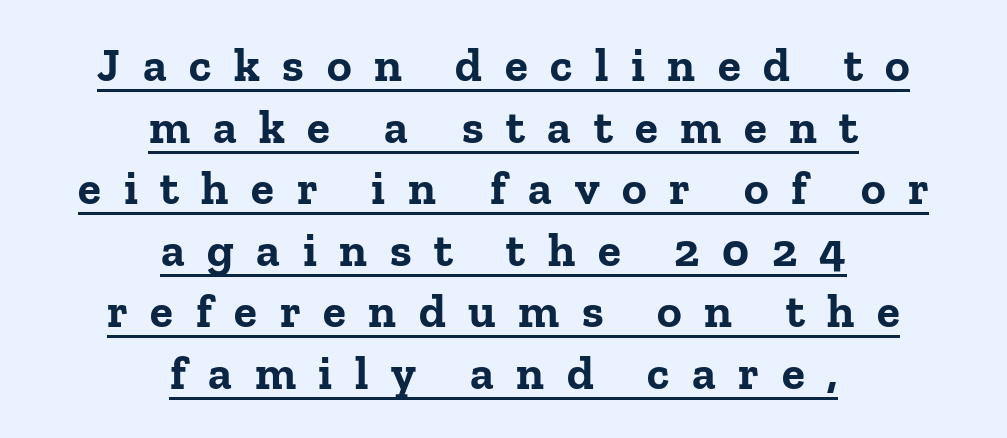
The image shows 47 px bold serif type, upright; set centered, normal line spacing (1.31x), unusually wide letter spacing (+0.48 em), underlined; low stroke contrast and a medium x-height.
